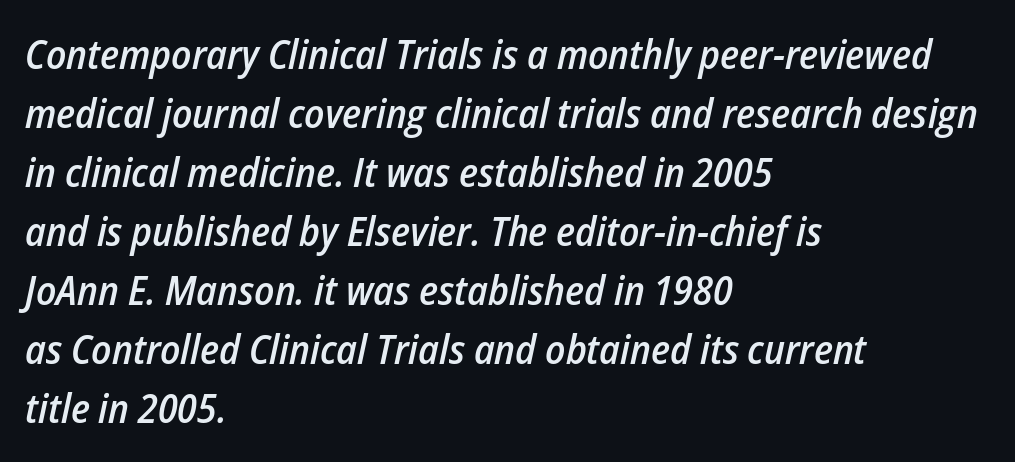
The image shows 41 px semibold, condensed type, italic (leaning right); set left-aligned, normal line spacing (1.44x), normal letter spacing, not underlined; low stroke contrast and a medium x-height.
